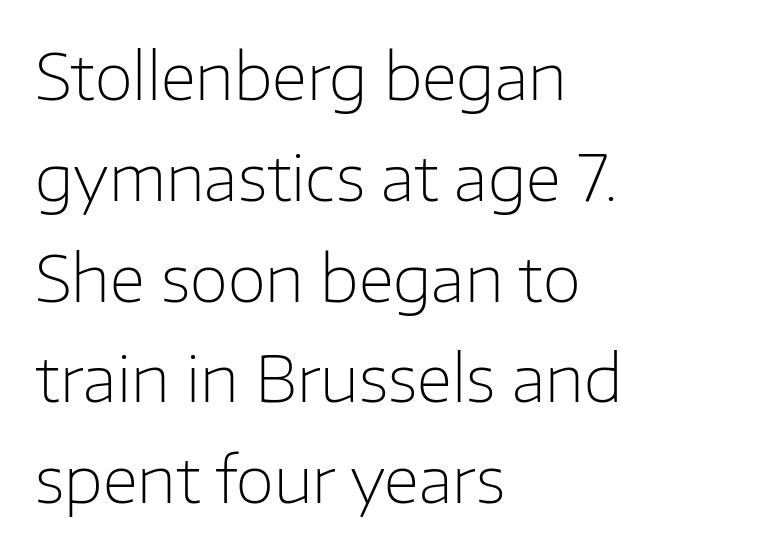
Q: Is the text bold? A: No.
Q: Is the text italic (slanted)? A: No, it is upright.
Q: Is the typeface a serif or a sans-serif typeface? A: Sans-serif.
Q: Is the text underlined? A: No.
Q: How is the paragraph aligned? A: Left-aligned.
Q: Is the spacing between letters normal or unusually wide? A: Normal.
Q: Is the spacing between lines tight, normal or loose? A: Normal.
Q: Width (condensed, normal, or wide)? A: Normal.
Q: Stroke contrast? A: Low.
Q: x-height? A: Medium.
Q: Monospaced? A: No.
